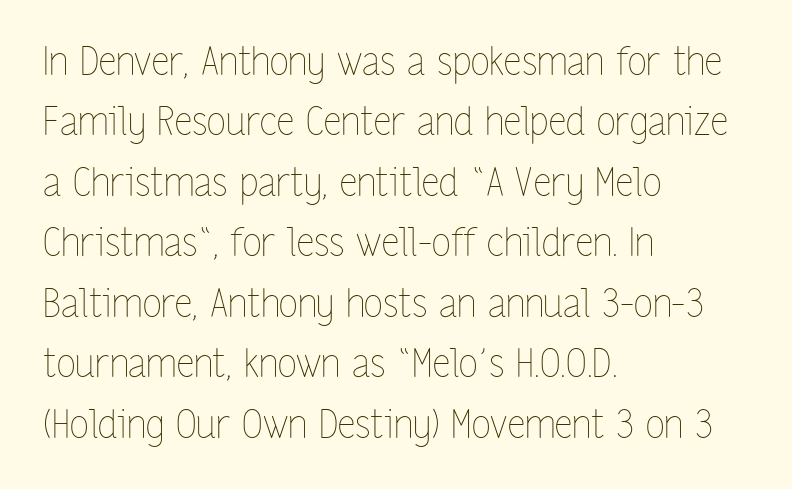
{"italic": "no", "bold": "no", "weight": "thin", "width": "condensed", "stroke_contrast": "low", "x_height": "medium", "monospaced": "no", "underline": "no", "align": "left", "line_spacing": "normal", "line_spacing_ratio": 1.55, "letter_spacing": "normal", "letter_spacing_em": 0.0, "glyph_px": 39}
